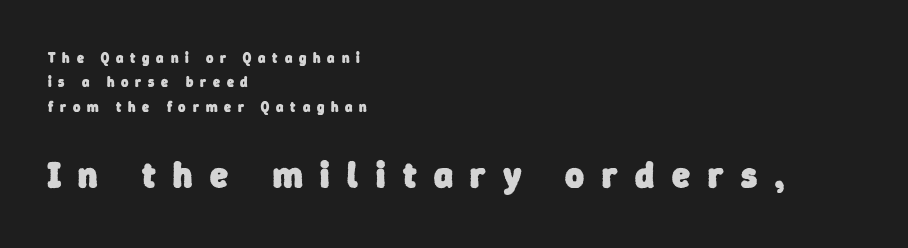
What stands out about the letter spacing? Its width — letters are far apart. This sample uses a sans-serif face. Any mark beneath the type? The region is blank. Between these two stacked blocks, the lower one wins on size. The letters advance in unequal steps, a hallmark of proportional type.
